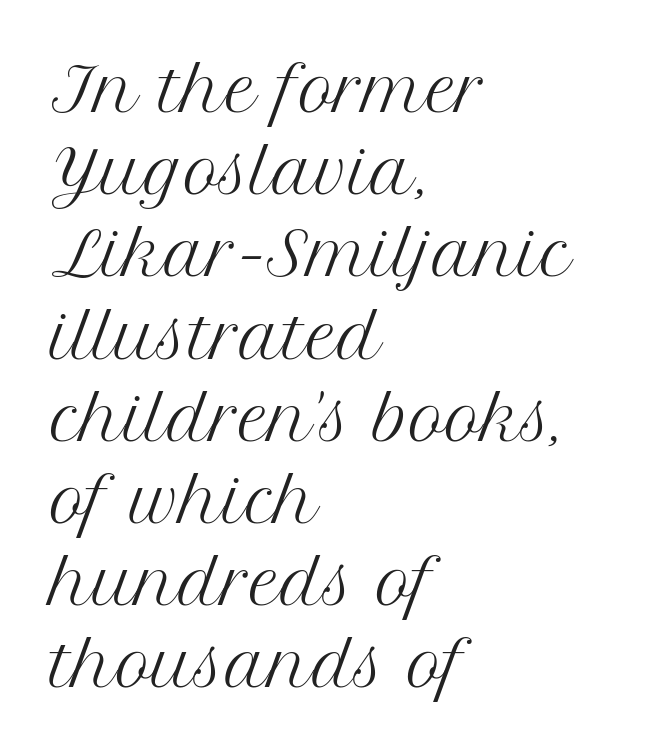
A typesetter would call this proportional, since set widths differ per character. Vertically, the passage feels balanced, rows spaced as you'd expect. No letter is thick-stroked: the sample isn't bold.
